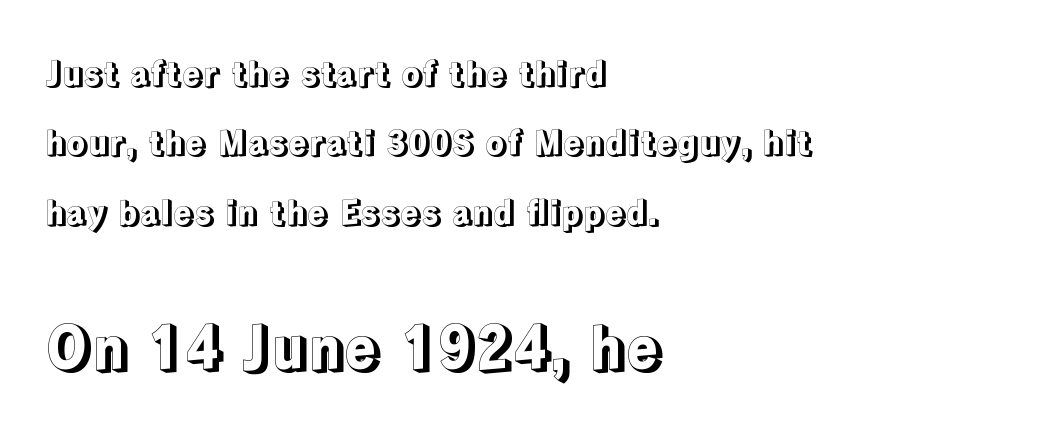
Q: Is the text italic (slanted)? A: No, it is upright.
Q: Is the text underlined? A: No.
Q: How is the paragraph aligned? A: Left-aligned.
Q: Is the spacing between letters normal or unusually wide? A: Normal.
Q: Is the spacing between lines tight, normal or loose? A: Loose.
Q: Which block of text is set in a larger size, the first (top) or the second (bottom)? A: The second (bottom) one.
Q: Width (condensed, normal, or wide)? A: Normal.
Q: x-height? A: Medium.
Q: Monospaced? A: No.
